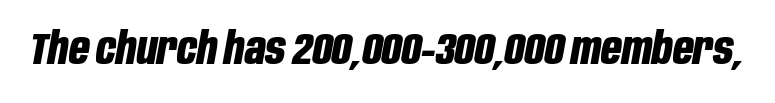
The image shows 45 px bold, condensed type, italic (leaning right); set normal letter spacing, not underlined; low stroke contrast and a large x-height.
